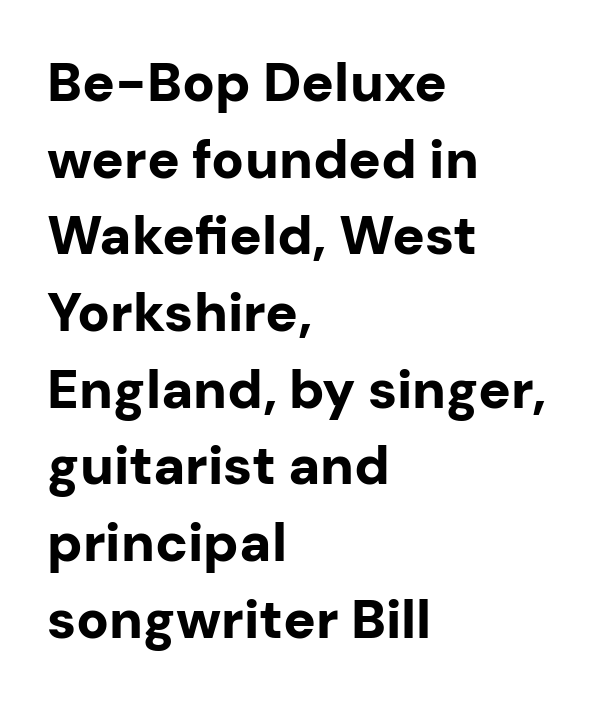
{"serif": "no", "italic": "no", "bold": "yes", "weight": "bold", "width": "normal", "stroke_contrast": "low", "x_height": "medium", "monospaced": "no", "underline": "no", "align": "left", "line_spacing": "normal", "line_spacing_ratio": 1.42, "letter_spacing": "normal", "letter_spacing_em": 0.0, "glyph_px": 54}
